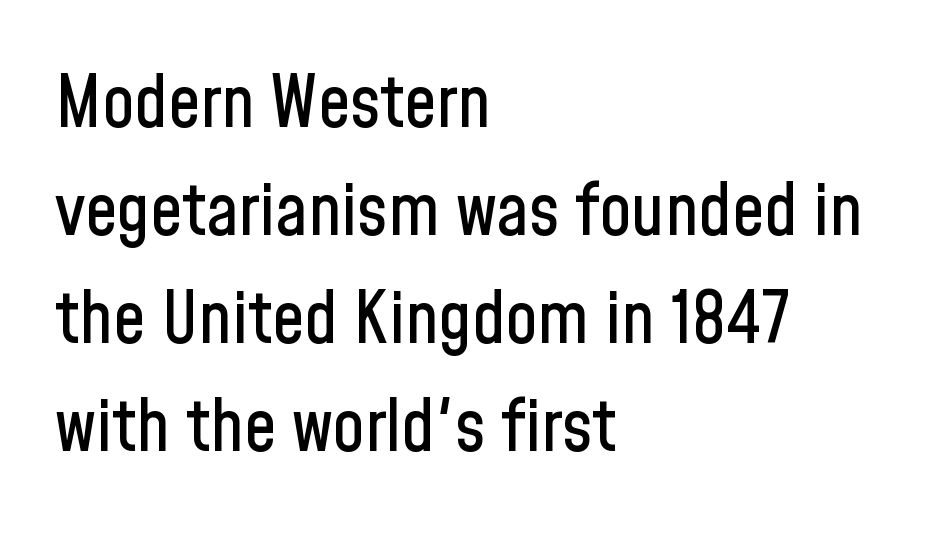
Q: Is the text italic (slanted)? A: No, it is upright.
Q: Is the typeface a serif or a sans-serif typeface? A: Sans-serif.
Q: Is the text underlined? A: No.
Q: How is the paragraph aligned? A: Left-aligned.
Q: Is the spacing between letters normal or unusually wide? A: Normal.
Q: Is the spacing between lines tight, normal or loose? A: Normal.
Q: Width (condensed, normal, or wide)? A: Condensed.
Q: Stroke contrast? A: Low.
Q: x-height? A: Medium.
Q: Monospaced? A: No.
